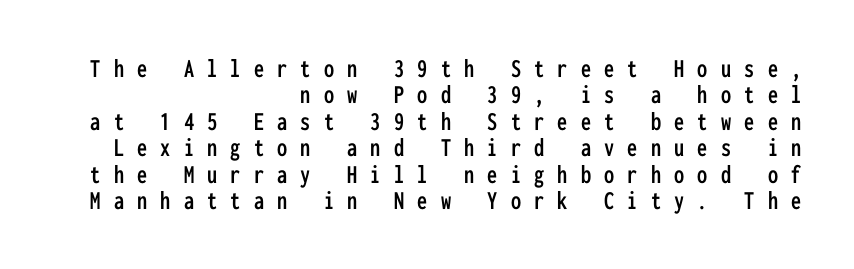
Which margin do the lines hug? The right one — the left edge is uneven. Beneath every word, the page is bare. Summary of vertical rhythm: compact, with narrow interline spacing. The type sits square on the baseline with zero lean.
